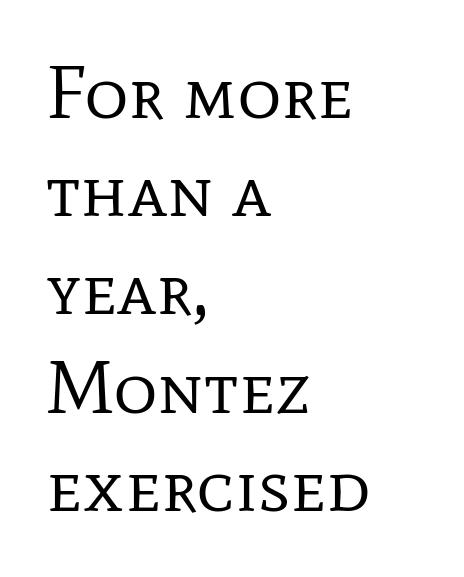
{"serif": "yes", "italic": "no", "bold": "no", "weight": "regular", "width": "normal", "stroke_contrast": "low", "x_height": "medium", "monospaced": "no", "underline": "no", "align": "left", "line_spacing": "normal", "line_spacing_ratio": 1.31, "letter_spacing": "normal", "letter_spacing_em": 0.0, "glyph_px": 75}
